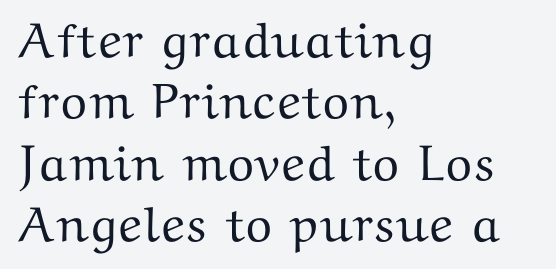
Q: Is the text italic (slanted)? A: No, it is upright.
Q: Is the typeface a serif or a sans-serif typeface? A: Serif.
Q: Is the text underlined? A: No.
Q: How is the paragraph aligned? A: Left-aligned.
Q: Is the spacing between letters normal or unusually wide? A: Normal.
Q: Width (condensed, normal, or wide)? A: Wide.
Q: Stroke contrast? A: Medium.
Q: x-height? A: Medium.
Q: Monospaced? A: No.
